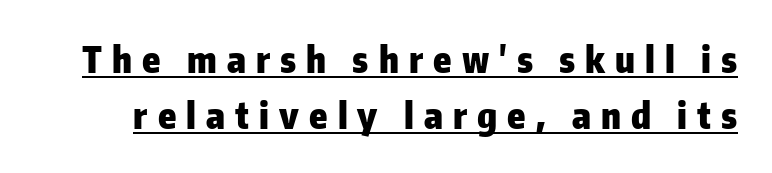
Q: Is the text bold? A: Yes.
Q: Is the text italic (slanted)? A: No, it is upright.
Q: Is the typeface a serif or a sans-serif typeface? A: Sans-serif.
Q: Is the text underlined? A: Yes.
Q: Is the spacing between letters normal or unusually wide? A: Unusually wide.
Q: Is the spacing between lines tight, normal or loose? A: Normal.
Q: Width (condensed, normal, or wide)? A: Normal.
Q: Stroke contrast? A: Low.
Q: x-height? A: Medium.
Q: Monospaced? A: No.
